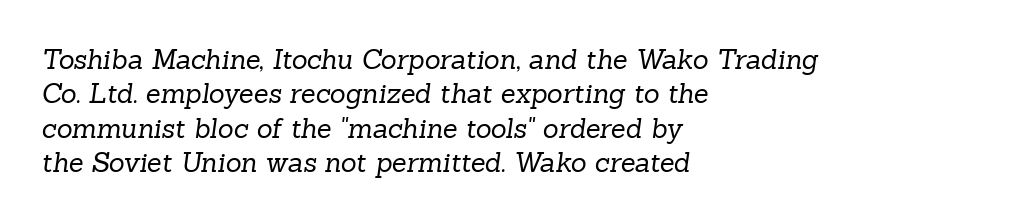
The image shows 27 px text type; set left-aligned, normal line spacing (1.27x), normal letter spacing, not underlined.
